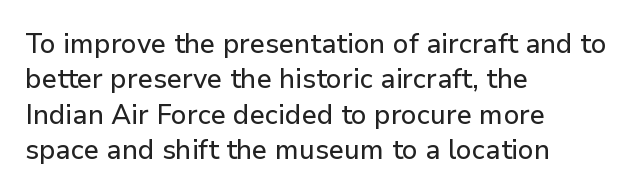
Interline gaps are of average width in this sample. The axis of the letterforms is exactly vertical. Casual observation: everything's shoved over to the left. These lines keep a tight, regular rhythm from letter to letter. Unmarked baselines from the first word to the last.
